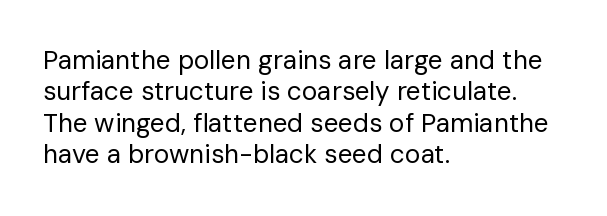
What stands out about the letter spacing? Nothing — it is the standard amount. The rendering anchors every line to the left-hand side. A light-to-regular cut is what we see here. Ordinary non-slanted type is in use.
